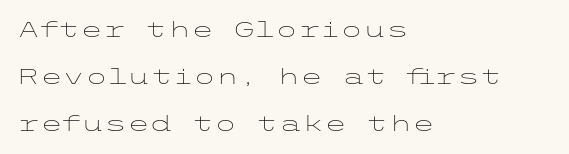
The image shows 21 px text type, upright; set left-aligned, loose line spacing (2.25x), normal letter spacing, not underlined.
